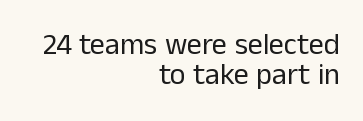
Vertically, the passage feels compressed, each row crowding the next. Tall strokes in this sample are plumb rather than angled. Words float on clear page, feet unadorned. The text block is weighted toward the right margin, trailing off unevenly leftward. The letters sit at their default tracking, neither squeezed nor spread.
